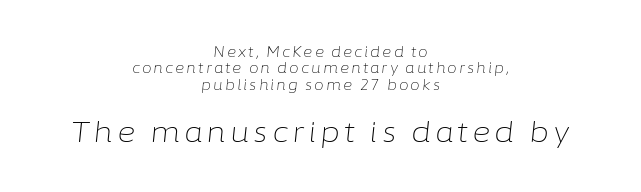
Line starts and ends both wander, symmetrically. The glyphs look as if they've been sheared to an angle. Only glyphs here, with clear space below each row. Note the varied advance widths — an 'i' is clearly narrower than an 'm'. Weight: in the light-to-regular range. The second block has been scaled up relative to the first.
